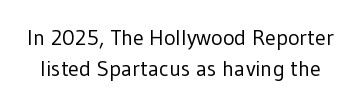
{"italic": "no", "bold": "no", "underline": "no", "line_spacing": "normal", "line_spacing_ratio": 1.4, "letter_spacing": "normal", "letter_spacing_em": 0.0, "glyph_px": 22}
